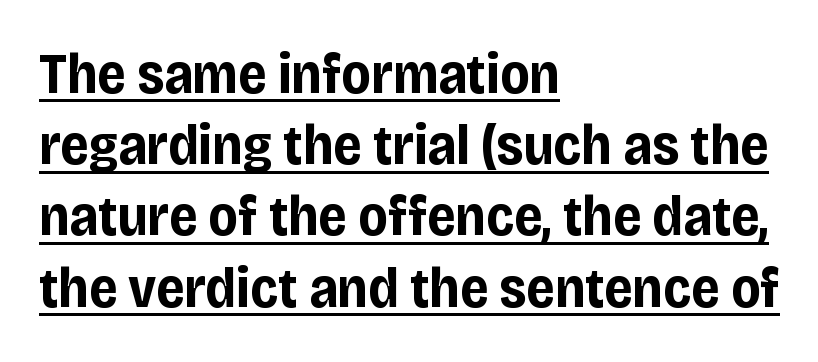
Heavy, bold letterforms. The passage shown is typeset with a sans-serif family. In terms of leading, this rendering sits right in the middle. Descenders here cross a horizontal rule under the line. Where is the straight margin? On the left.
